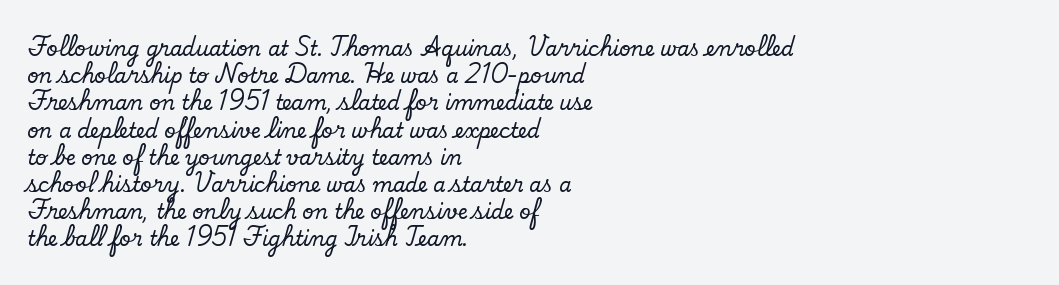
Teacher's note: observe the even left margin — that is flush-left alignment. Letter spacing: default. The baseline area is clear. One glance says typical: line gaps are just what's usual.
